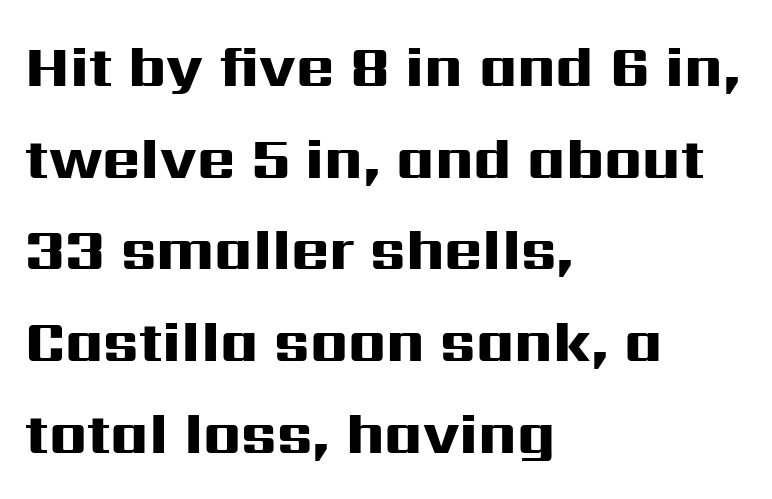
The image shows 58 px heavy, wide sans-serif type, upright; set left-aligned, normal line spacing (1.58x), normal letter spacing, not underlined; high stroke contrast and a medium x-height.
